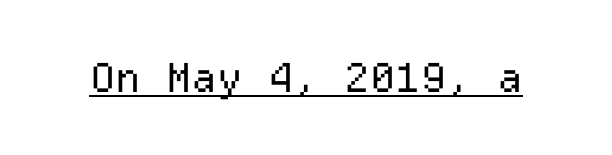
The image shows 40 px regular-weight sans-serif type, upright, monospaced; set normal letter spacing, underlined; low stroke contrast and a medium x-height.
